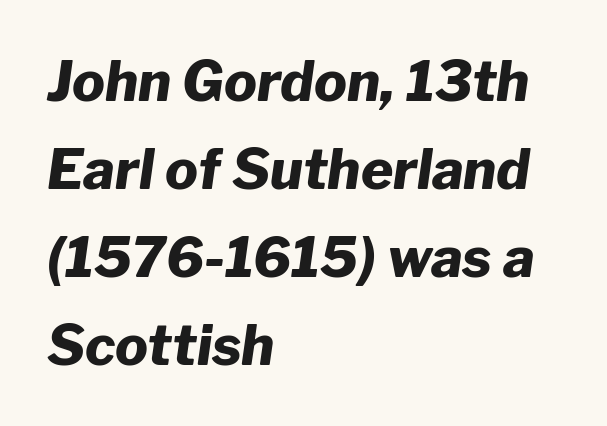
Q: Is the text bold? A: Yes.
Q: Is the text italic (slanted)? A: Yes, it leans right by about 8 degrees.
Q: Is the text underlined? A: No.
Q: How is the paragraph aligned? A: Left-aligned.
Q: Is the spacing between letters normal or unusually wide? A: Normal.
Q: Is the spacing between lines tight, normal or loose? A: Normal.
Q: Width (condensed, normal, or wide)? A: Normal.
Q: Stroke contrast? A: Low.
Q: x-height? A: Medium.
Q: Monospaced? A: No.
